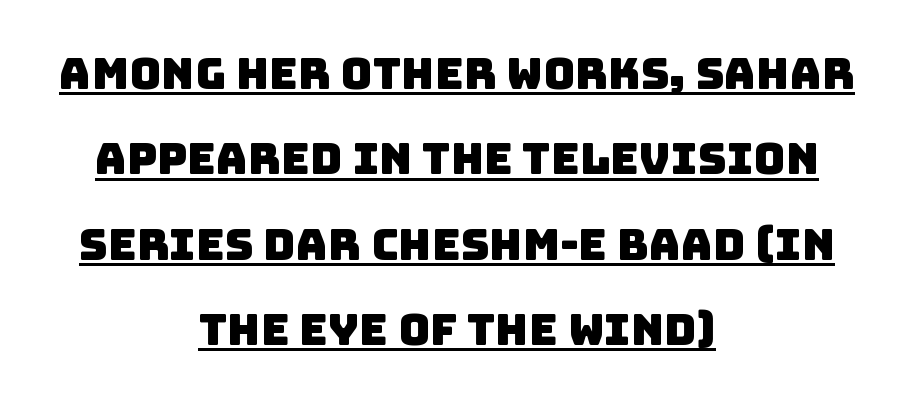
{"serif": "no", "width": "normal", "stroke_contrast": "low", "x_height": "large", "monospaced": "no", "underline": "yes", "align": "center", "line_spacing": "loose", "line_spacing_ratio": 1.94, "letter_spacing": "normal", "letter_spacing_em": 0.0, "glyph_px": 44}
